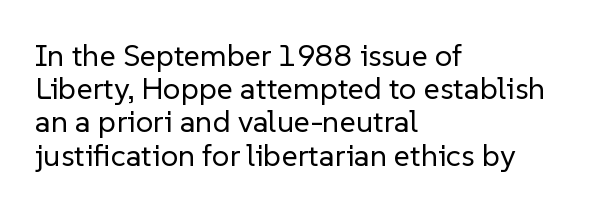
{"serif": "no", "italic": "no", "bold": "no", "weight": "regular", "width": "normal", "stroke_contrast": "low", "x_height": "medium", "monospaced": "no", "underline": "no", "align": "left", "line_spacing": "tight", "line_spacing_ratio": 1.07, "letter_spacing": "normal", "letter_spacing_em": 0.0, "glyph_px": 31}
